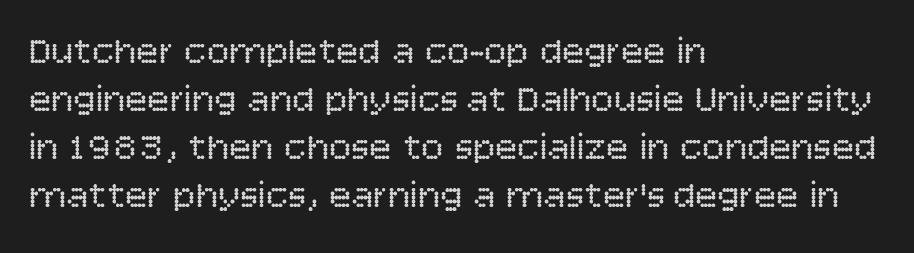
The rendering uses natural spacing where letterforms have individual widths. Are there feet on the stems? There aren't — it's a sans. The type sits square on the baseline with zero lean. Honestly, the row spacing looks completely unremarkable.
